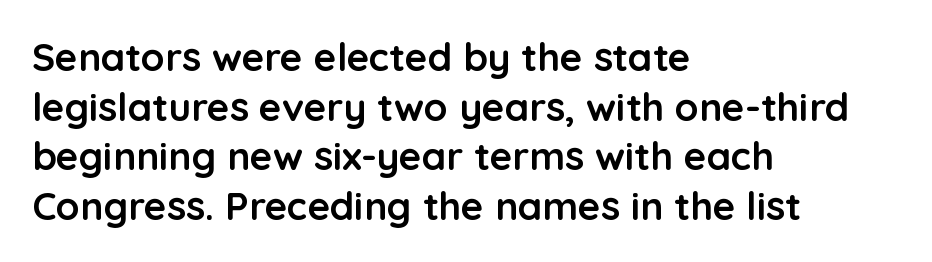
{"serif": "no", "italic": "no", "bold": "yes", "weight": "semibold", "width": "normal", "stroke_contrast": "low", "x_height": "medium", "monospaced": "no", "underline": "no", "align": "left", "line_spacing": "normal", "line_spacing_ratio": 1.27, "letter_spacing": "normal", "letter_spacing_em": 0.0, "glyph_px": 39}
